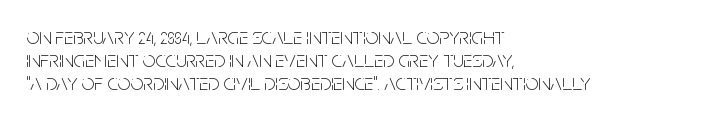
The font's upright variant was chosen for this text. Glance below the letters and you will spot only blank space. You could call the tracking neutral — neither tight nor loose. One glance says dense: line gaps are narrower than usual. No chunkiness to these letters — they're not bold. Which margin do the lines hug? The left one — the right edge is uneven.
